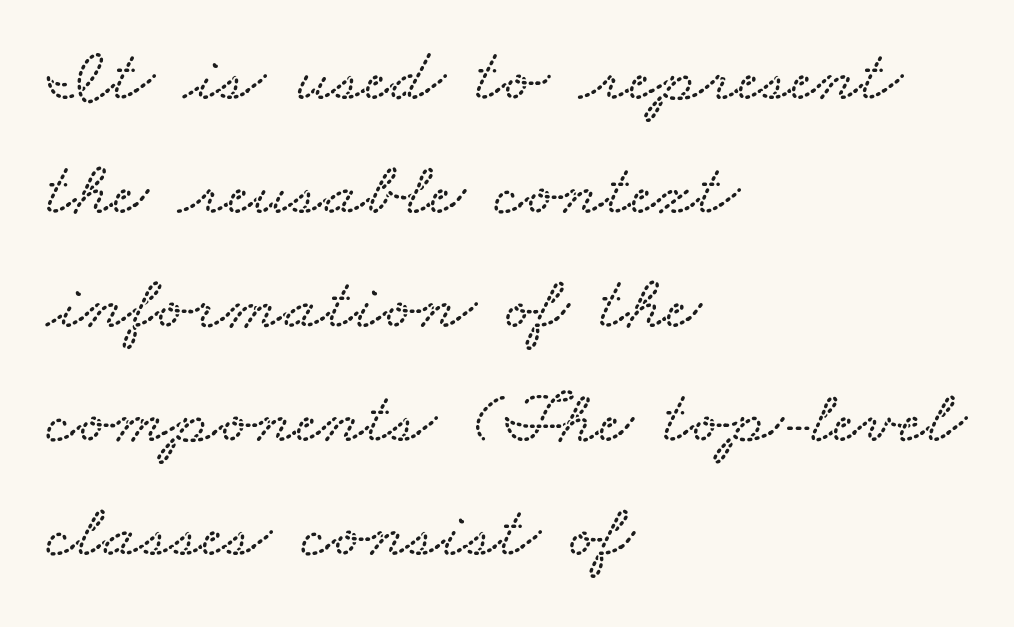
{"width": "wide", "stroke_contrast": "low", "x_height": "small", "monospaced": "no", "underline": "no", "align": "left", "line_spacing": "normal", "line_spacing_ratio": 1.5, "letter_spacing": "normal", "letter_spacing_em": 0.0, "glyph_px": 76}
